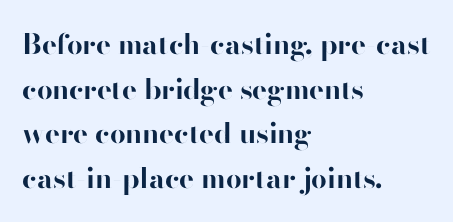
Q: Is the text bold? A: Yes.
Q: Is the text italic (slanted)? A: No, it is upright.
Q: Is the typeface a serif or a sans-serif typeface? A: Sans-serif.
Q: Is the text underlined? A: No.
Q: How is the paragraph aligned? A: Left-aligned.
Q: Is the spacing between letters normal or unusually wide? A: Normal.
Q: Is the spacing between lines tight, normal or loose? A: Normal.
Q: Width (condensed, normal, or wide)? A: Normal.
Q: Stroke contrast? A: High.
Q: x-height? A: Small.
Q: Monospaced? A: No.
